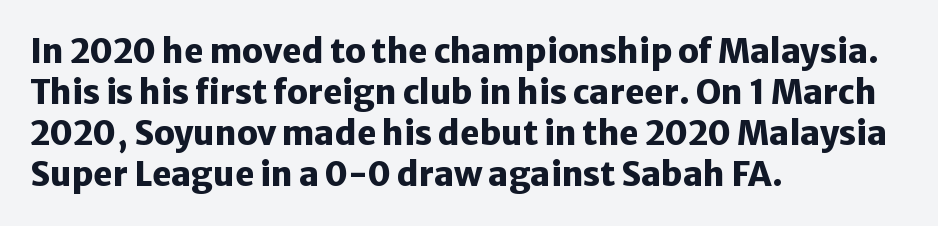
This sample has the flowing, uneven cadence of proportional lettering. Descenders hang freely into open space. Check where the strokes stop: nothing finishes them off — pure sans. Look at the tracking — it's just the regular setting, nothing added.
